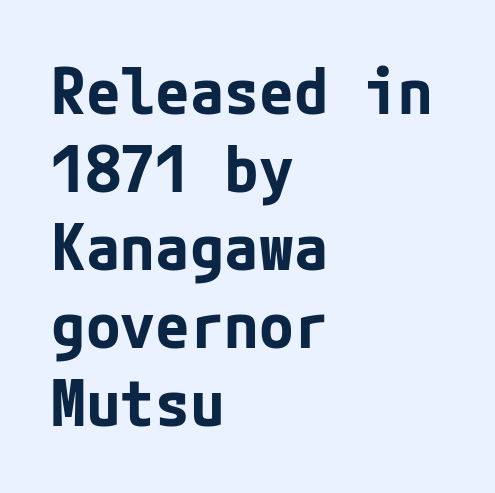
{"serif": "no", "italic": "no", "bold": "yes", "weight": "bold", "width": "normal", "stroke_contrast": "low", "x_height": "medium", "underline": "no", "align": "left", "line_spacing_ratio": 1.24, "letter_spacing": "normal", "letter_spacing_em": 0.0, "glyph_px": 63}
